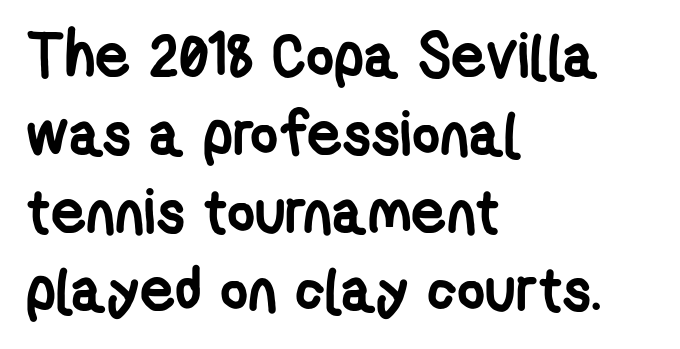
The image shows 61 px semibold, condensed sans-serif type; set left-aligned, normal line spacing (1.28x), normal letter spacing, not underlined; low stroke contrast and a medium x-height.
